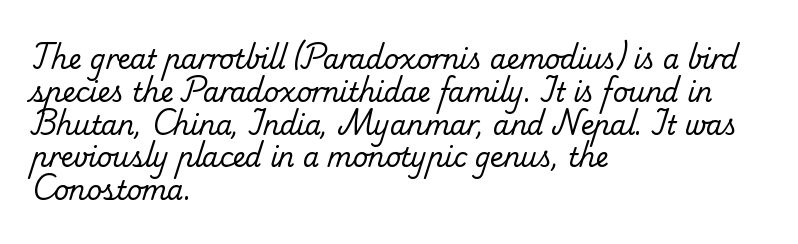
{"bold": "no", "underline": "no", "align": "left", "line_spacing": "normal", "line_spacing_ratio": 1.26, "letter_spacing": "normal", "letter_spacing_em": 0.0, "glyph_px": 26}
